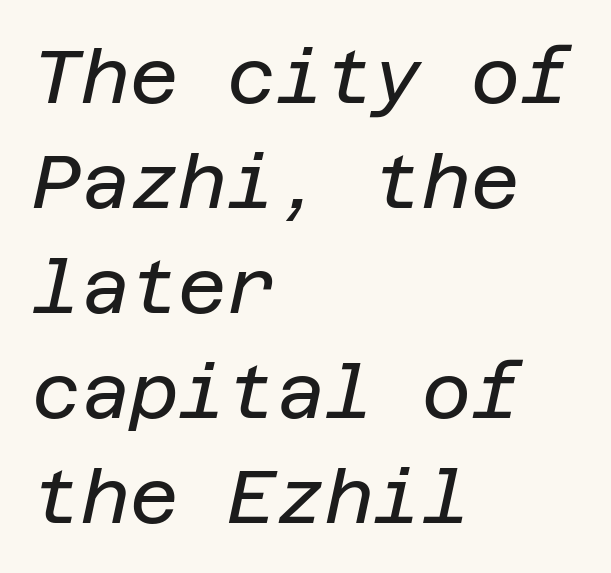
Q: Is the text bold? A: No.
Q: Is the text italic (slanted)? A: Yes, it leans right by about 12 degrees.
Q: Is the text underlined? A: No.
Q: How is the paragraph aligned? A: Left-aligned.
Q: Is the spacing between letters normal or unusually wide? A: Normal.
Q: Is the spacing between lines tight, normal or loose? A: Normal.
Q: Width (condensed, normal, or wide)? A: Normal.
Q: Stroke contrast? A: Low.
Q: x-height? A: Large.
